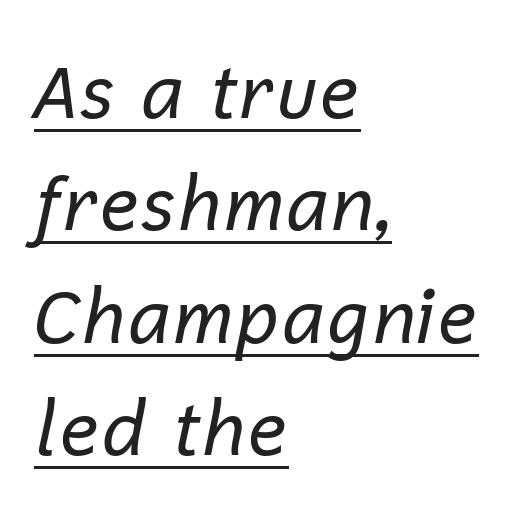
Q: Is the text bold? A: No.
Q: Is the text italic (slanted)? A: Yes, it leans right by about 12 degrees.
Q: Is the text underlined? A: Yes.
Q: How is the paragraph aligned? A: Left-aligned.
Q: Is the spacing between letters normal or unusually wide? A: Normal.
Q: Is the spacing between lines tight, normal or loose? A: Normal.
Q: Width (condensed, normal, or wide)? A: Normal.
Q: Stroke contrast? A: Low.
Q: x-height? A: Medium.
Q: Monospaced? A: No.
